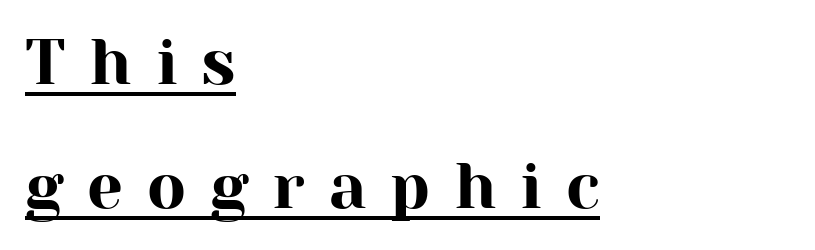
Q: Is the text italic (slanted)? A: No, it is upright.
Q: Is the typeface a serif or a sans-serif typeface? A: Serif.
Q: Is the text underlined? A: Yes.
Q: How is the paragraph aligned? A: Left-aligned.
Q: Is the spacing between letters normal or unusually wide? A: Unusually wide.
Q: Is the spacing between lines tight, normal or loose? A: Loose.
Q: Width (condensed, normal, or wide)? A: Normal.
Q: Stroke contrast? A: High.
Q: x-height? A: Medium.
Q: Monospaced? A: No.
